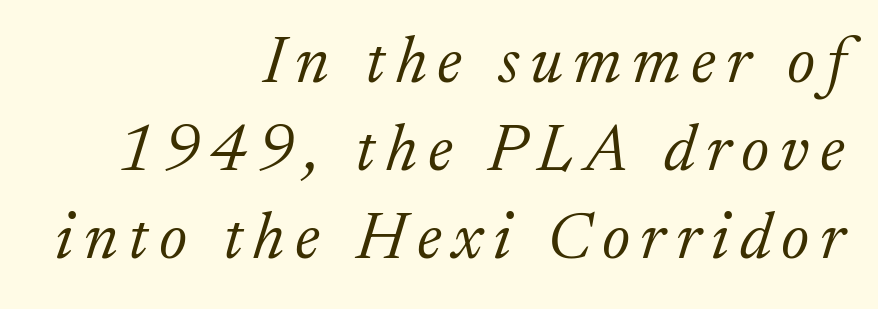
The image shows 66 px light serif type, italic (leaning right); set right-aligned, normal line spacing (1.33x), not underlined; low stroke contrast and a medium x-height.
